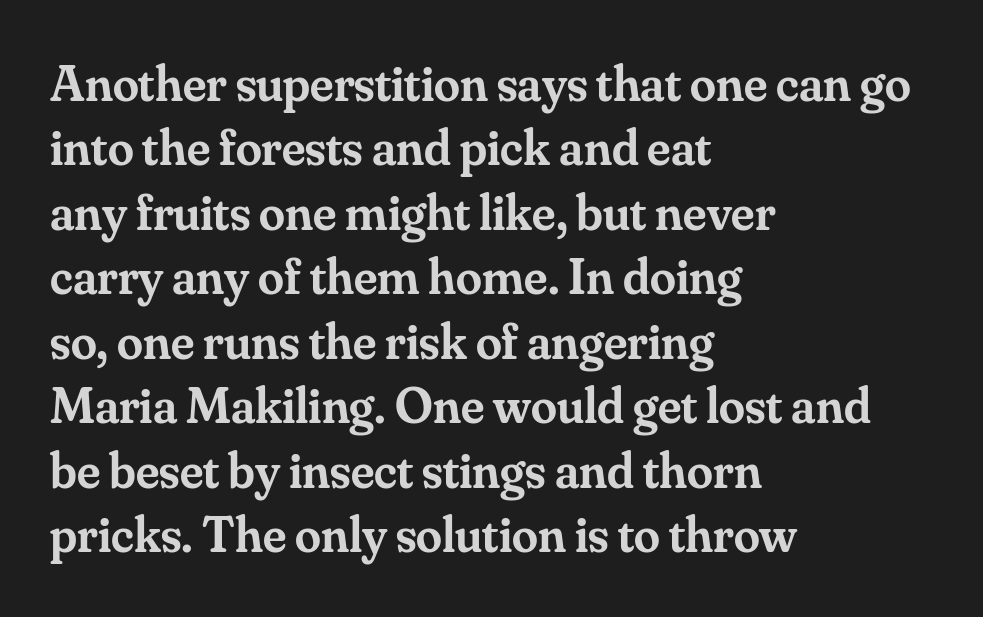
The image shows 52 px semibold serif type, upright; set left-aligned, line spacing 1.24x, normal letter spacing, not underlined; medium stroke contrast and a small x-height.
